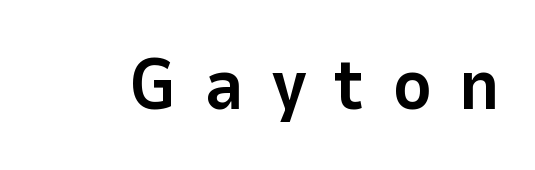
The image shows 73 px bold sans-serif type, upright; set unusually wide letter spacing (+0.38 em), not underlined; low stroke contrast and a medium x-height.
